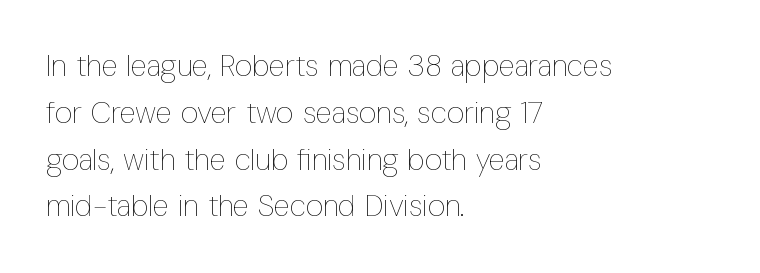
Weight: in the light-to-regular range. The rendering uses a moderate line-height, typical for paragraphs. A typesetter would mark this as roman, not italic. The strip under each line holds only bare page. The letters advance in unequal steps, a hallmark of proportional type.
